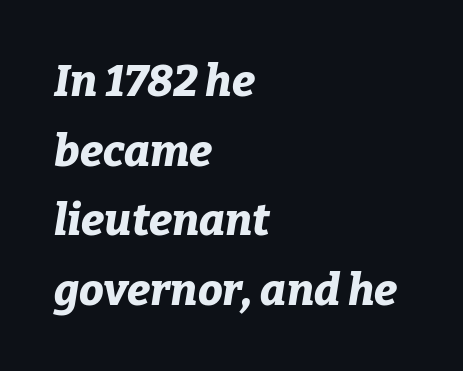
{"italic": "yes", "lean": "right", "slant_degrees": 9, "bold": "yes", "weight": "bold", "width": "normal", "stroke_contrast": "low", "x_height": "medium", "monospaced": "no", "underline": "no", "align": "left", "line_spacing": "normal", "line_spacing_ratio": 1.58, "letter_spacing": "normal", "letter_spacing_em": 0.0, "glyph_px": 44}
